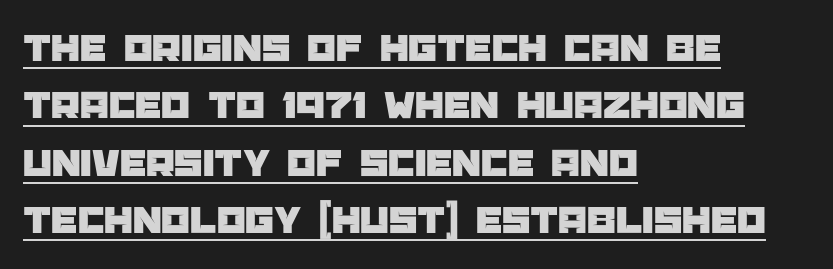
The letters advance in unequal steps, a hallmark of proportional type. This rendering employs a face without finishing strokes, i.e., a sans-serif. The vertical gap from one line to the next is medium. You can tell it's not italic because the verticals are truly vertical. Each word holds together tightly as a unit, with standard inter-letter gaps. Alignment: flush left.
